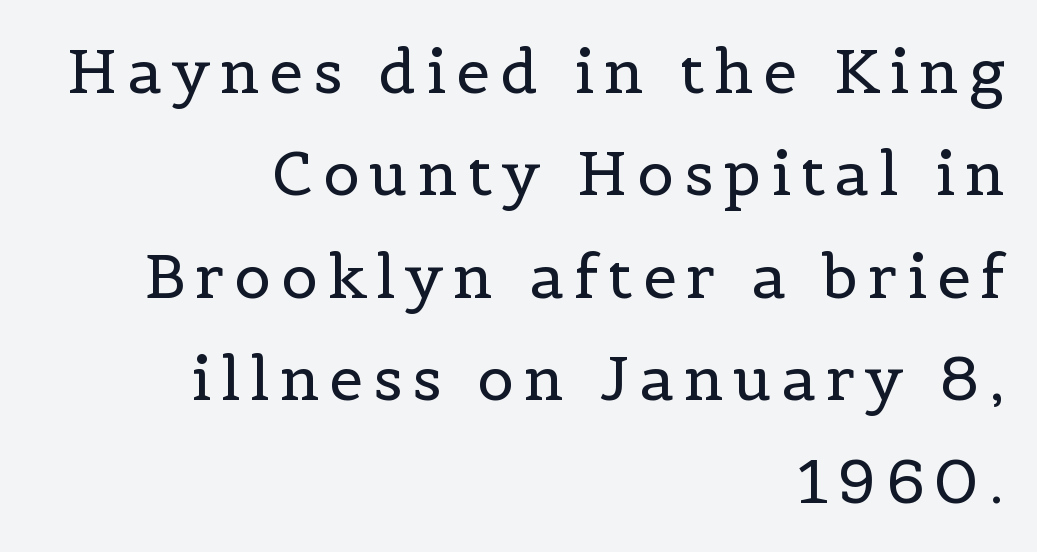
The image shows 61 px regular-weight serif type, upright; set right-aligned, normal line spacing (1.68x), not underlined; a medium x-height.
